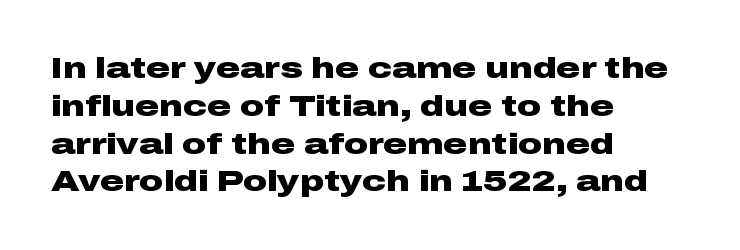
Q: Is the text bold? A: Yes.
Q: Is the text italic (slanted)? A: No, it is upright.
Q: Is the typeface a serif or a sans-serif typeface? A: Sans-serif.
Q: Is the text underlined? A: No.
Q: How is the paragraph aligned? A: Left-aligned.
Q: Is the spacing between letters normal or unusually wide? A: Normal.
Q: Is the spacing between lines tight, normal or loose? A: Normal.
Q: Width (condensed, normal, or wide)? A: Wide.
Q: Stroke contrast? A: Low.
Q: x-height? A: Medium.
Q: Monospaced? A: No.
